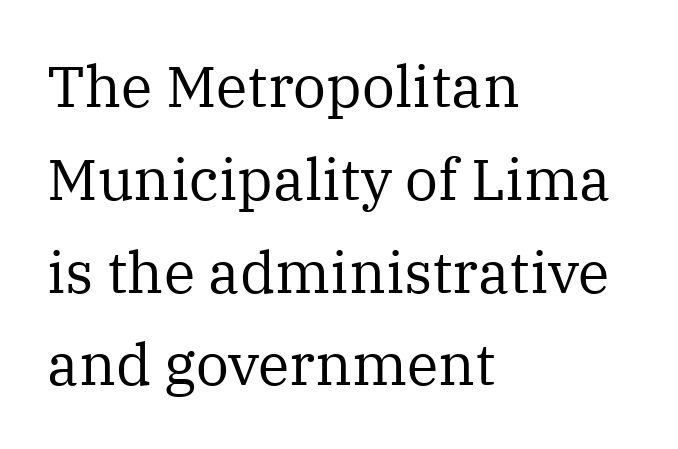
Q: Is the text bold? A: No.
Q: Is the text italic (slanted)? A: No, it is upright.
Q: Is the typeface a serif or a sans-serif typeface? A: Serif.
Q: Is the text underlined? A: No.
Q: How is the paragraph aligned? A: Left-aligned.
Q: Is the spacing between letters normal or unusually wide? A: Normal.
Q: Is the spacing between lines tight, normal or loose? A: Normal.
Q: Width (condensed, normal, or wide)? A: Normal.
Q: Stroke contrast? A: Medium.
Q: x-height? A: Medium.
Q: Monospaced? A: No.
